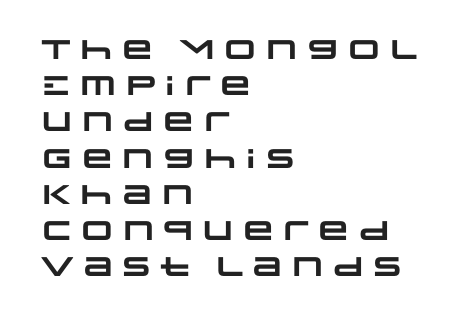
Q: Is the text bold? A: Yes.
Q: Is the text underlined? A: No.
Q: How is the paragraph aligned? A: Left-aligned.
Q: Is the spacing between letters normal or unusually wide? A: Normal.
Q: Is the spacing between lines tight, normal or loose? A: Normal.
